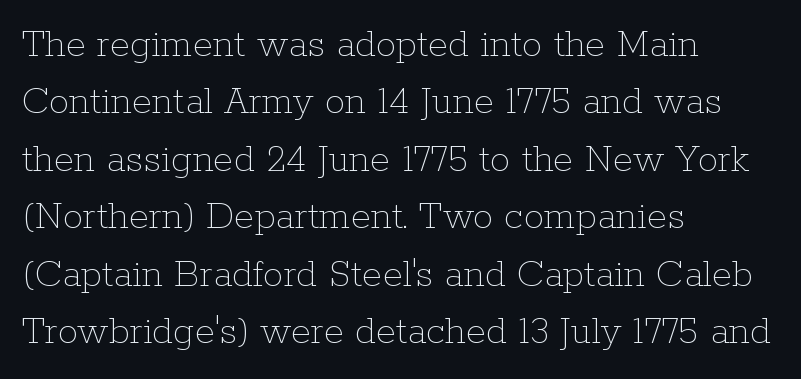
Q: Is the text bold? A: No.
Q: Is the text italic (slanted)? A: No, it is upright.
Q: Is the text underlined? A: No.
Q: How is the paragraph aligned? A: Left-aligned.
Q: Is the spacing between letters normal or unusually wide? A: Normal.
Q: Is the spacing between lines tight, normal or loose? A: Normal.
Q: Width (condensed, normal, or wide)? A: Normal.
Q: Stroke contrast? A: Low.
Q: x-height? A: Medium.
Q: Monospaced? A: No.
